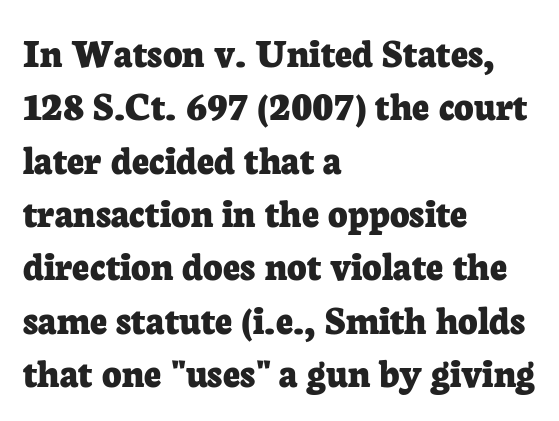
{"serif": "yes", "italic": "no", "bold": "yes", "weight": "bold", "width": "normal", "stroke_contrast": "low", "x_height": "medium", "monospaced": "no", "underline": "no", "align": "left", "line_spacing": "normal", "line_spacing_ratio": 1.27, "letter_spacing": "normal", "letter_spacing_em": 0.0, "glyph_px": 42}
